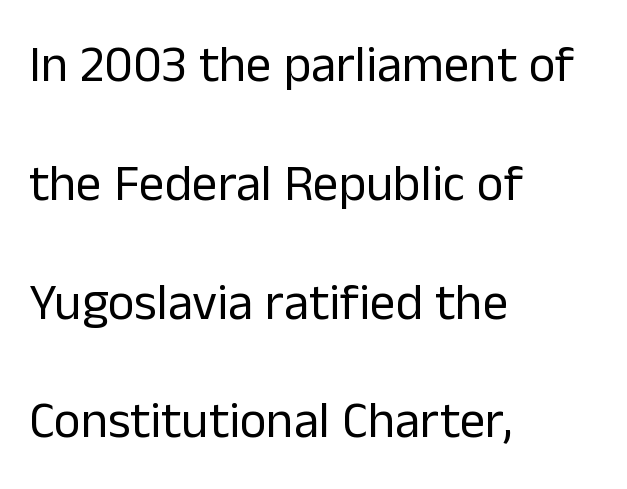
Q: Is the text bold? A: No.
Q: Is the text italic (slanted)? A: No, it is upright.
Q: Is the typeface a serif or a sans-serif typeface? A: Sans-serif.
Q: Is the text underlined? A: No.
Q: How is the paragraph aligned? A: Left-aligned.
Q: Is the spacing between letters normal or unusually wide? A: Normal.
Q: Is the spacing between lines tight, normal or loose? A: Loose.
Q: Width (condensed, normal, or wide)? A: Normal.
Q: Stroke contrast? A: Low.
Q: x-height? A: Medium.
Q: Monospaced? A: No.
